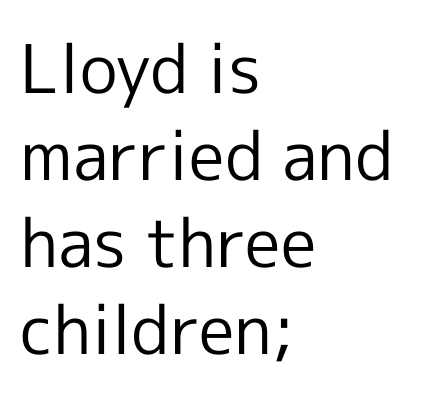
Is this a fixed-width face? No — the glyphs have proportional, varying widths. Standard letterfit; no display-style spreading of the glyphs. Visually the block forms a straight wall on the left and a jagged coastline on the right. The weight tops out at a normal text grade.
